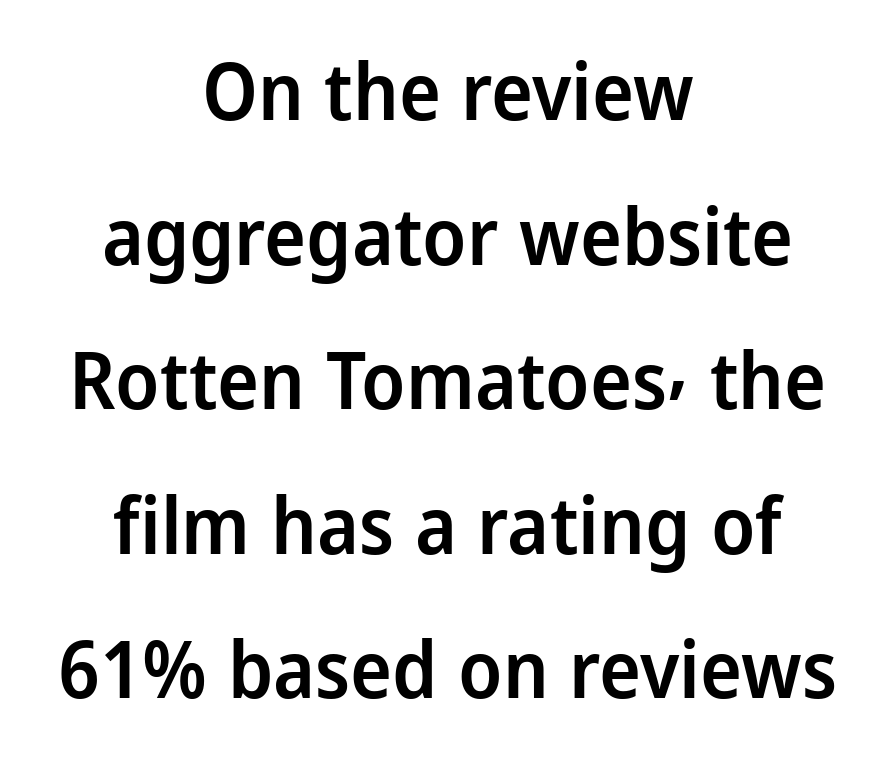
The image shows 79 px semibold sans-serif type, upright; set centered, line spacing 1.83x, normal letter spacing, not underlined; low stroke contrast and a medium x-height.
